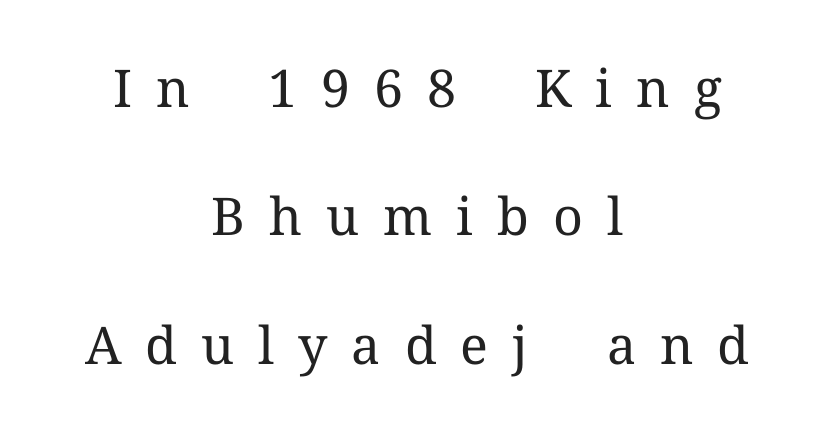
The image shows 52 px regular-weight serif type, upright; set centered, loose line spacing (2.47x), unusually wide letter spacing (+0.46 em), not underlined; medium stroke contrast and a medium x-height.
